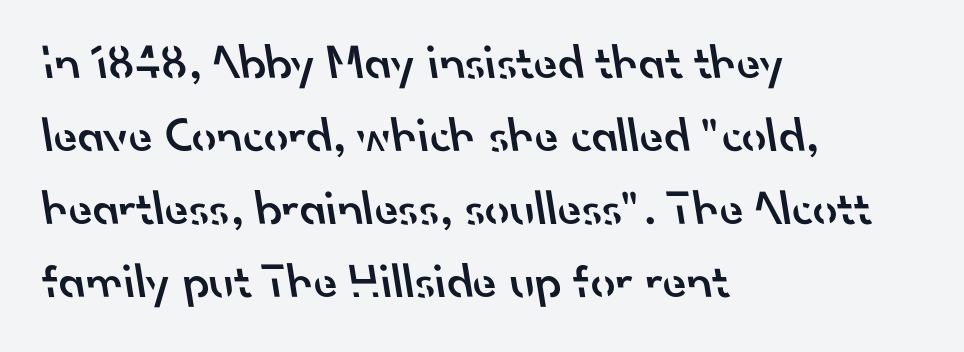
{"serif": "no", "bold": "semi", "weight": "semibold", "width": "normal", "stroke_contrast": "low", "x_height": "small", "monospaced": "no", "underline": "no", "align": "left", "line_spacing": "normal", "line_spacing_ratio": 1.49, "letter_spacing": "normal", "letter_spacing_em": 0.0, "glyph_px": 49}
